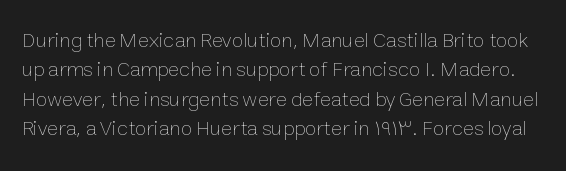
Designer's note — italics off, roman on. Lines of text with bare space underneath. The lines sit at an ordinary, default distance from one another. The tracking reads as untouched default to a designer's eye.
